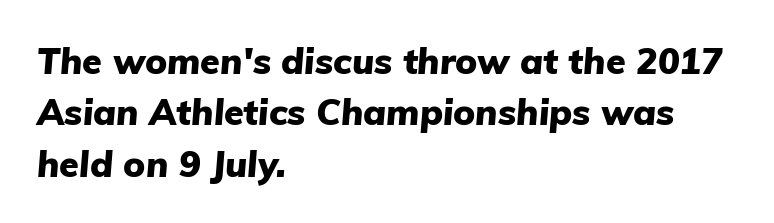
Q: Is the text bold? A: Yes.
Q: Is the text italic (slanted)? A: Yes, it leans right by about 5 degrees.
Q: Is the text underlined? A: No.
Q: How is the paragraph aligned? A: Left-aligned.
Q: Is the spacing between letters normal or unusually wide? A: Normal.
Q: Is the spacing between lines tight, normal or loose? A: Normal.
Q: Width (condensed, normal, or wide)? A: Normal.
Q: Stroke contrast? A: Low.
Q: x-height? A: Medium.
Q: Monospaced? A: No.
